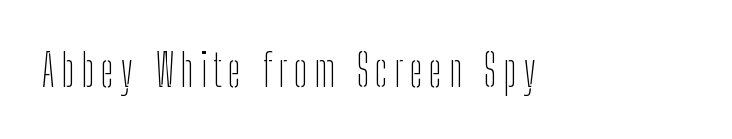
Each letter keeps its own natural width here, so spacing adapts to shape. Stems here are at most as thick as an everyday book face. The string is rendered with underlining switched off. The letters stand straight up with perfectly vertical stems.
